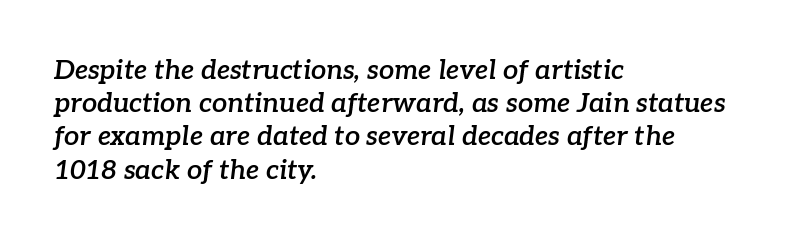
Q: Is the text bold? A: Semi-bold.
Q: Is the text italic (slanted)? A: Yes, it leans right by about 7 degrees.
Q: Is the text underlined? A: No.
Q: How is the paragraph aligned? A: Left-aligned.
Q: Is the spacing between letters normal or unusually wide? A: Normal.
